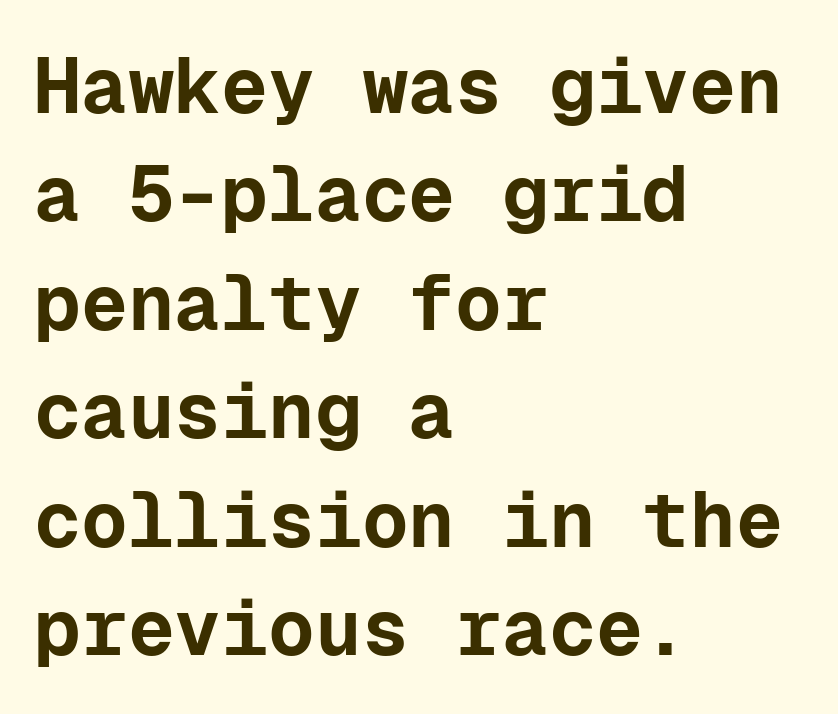
Q: Is the text bold? A: Yes.
Q: Is the text italic (slanted)? A: No, it is upright.
Q: Is the typeface a serif or a sans-serif typeface? A: Sans-serif.
Q: Is the text underlined? A: No.
Q: How is the paragraph aligned? A: Left-aligned.
Q: Is the spacing between letters normal or unusually wide? A: Normal.
Q: Is the spacing between lines tight, normal or loose? A: Normal.
Q: Width (condensed, normal, or wide)? A: Normal.
Q: Stroke contrast? A: Low.
Q: x-height? A: Medium.
Q: Monospaced? A: Yes.
